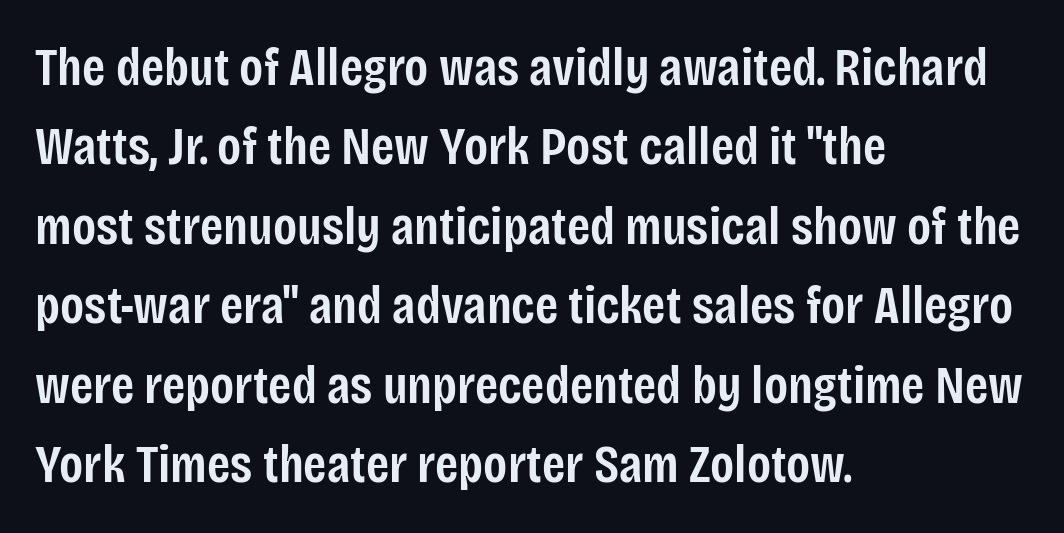
Nothing unusual about the tracking: characters are spaced as the font intends. It's the straight-up-and-down kind of type. The text was rendered using a sans face with plain stroke endings. How heavy is the stroke? Medium-heavy — a semibold, shy of bold. This rendering features lettering with no underline. The face used here is proportionally spaced, like ordinary book or web type.
